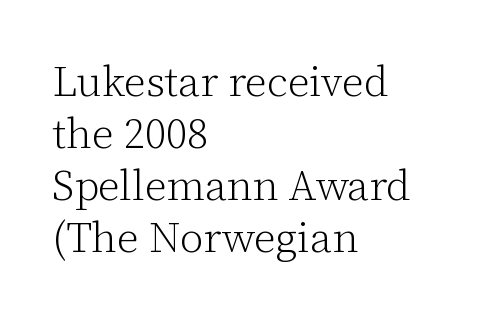
Ascenders rise straight up at ninety degrees. You could not count columns in this text — the font is proportionally spaced. Any mark beneath the type? The region is blank. Weight: in the light-to-regular range. The typeface chosen for these lines features serifs. Each word holds together tightly as a unit, with standard inter-letter gaps.
